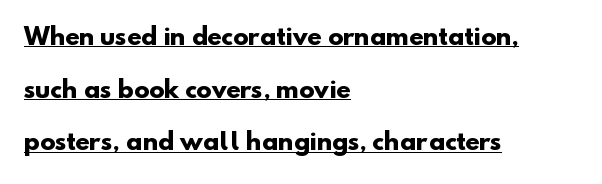
{"bold": "yes", "underline": "yes", "align": "left", "line_spacing": "loose", "line_spacing_ratio": 2.29, "letter_spacing": "normal", "letter_spacing_em": 0.0, "glyph_px": 23}
